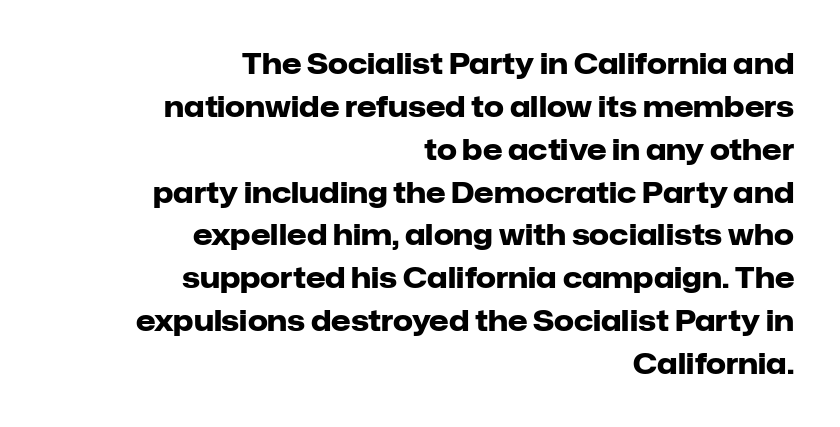
Q: Is the text bold? A: Yes.
Q: Is the text italic (slanted)? A: No, it is upright.
Q: Is the typeface a serif or a sans-serif typeface? A: Sans-serif.
Q: Is the text underlined? A: No.
Q: How is the paragraph aligned? A: Right-aligned.
Q: Is the spacing between letters normal or unusually wide? A: Normal.
Q: Is the spacing between lines tight, normal or loose? A: Normal.
Q: Width (condensed, normal, or wide)? A: Normal.
Q: Stroke contrast? A: Low.
Q: x-height? A: Medium.
Q: Monospaced? A: No.
